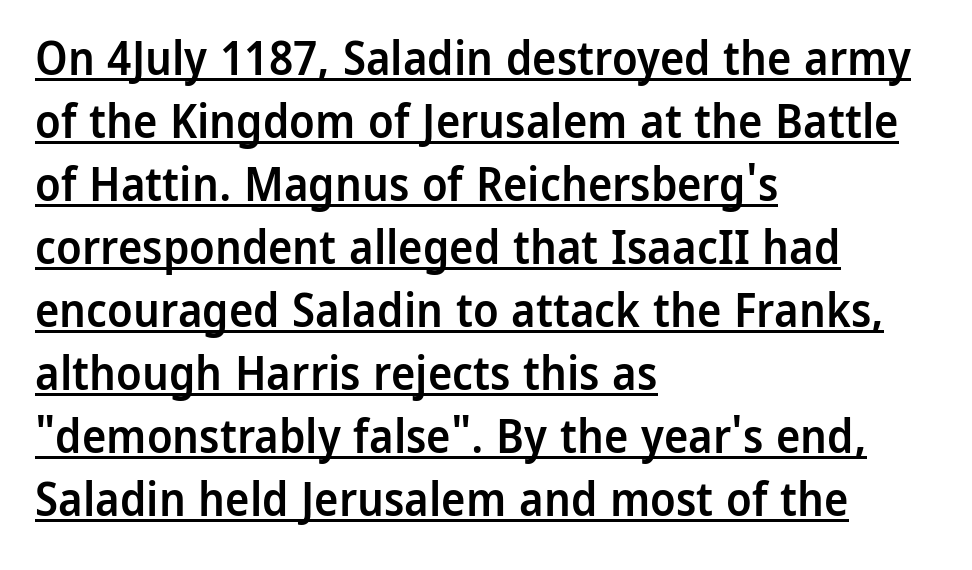
{"serif": "no", "italic": "no", "bold": "semi", "weight": "semibold", "width": "normal", "stroke_contrast": "low", "x_height": "medium", "monospaced": "no", "underline": "yes", "align": "left", "line_spacing": "normal", "line_spacing_ratio": 1.37, "letter_spacing": "normal", "letter_spacing_em": 0.0, "glyph_px": 46}
